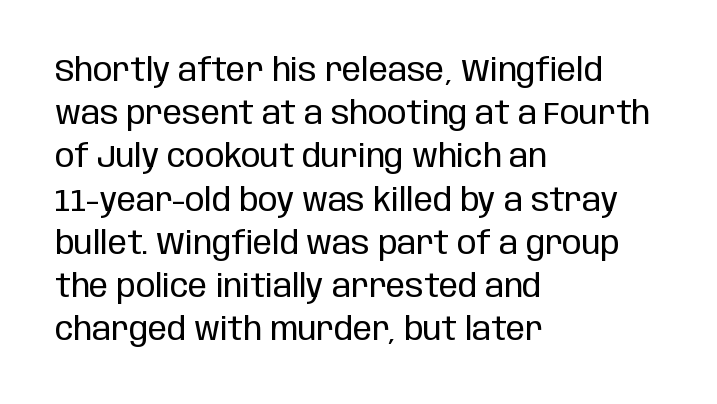
The image shows 32 px regular-weight, condensed sans-serif type, upright; set left-aligned, normal line spacing (1.35x), normal letter spacing, not underlined; low stroke contrast and a large x-height.
